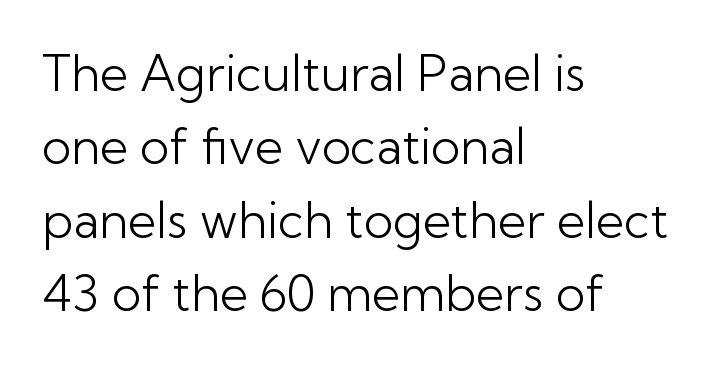
{"serif": "no", "italic": "no", "bold": "no", "weight": "light", "width": "normal", "stroke_contrast": "low", "x_height": "medium", "monospaced": "no", "underline": "no", "align": "left", "line_spacing": "normal", "line_spacing_ratio": 1.5, "letter_spacing": "normal", "letter_spacing_em": 0.0, "glyph_px": 49}
